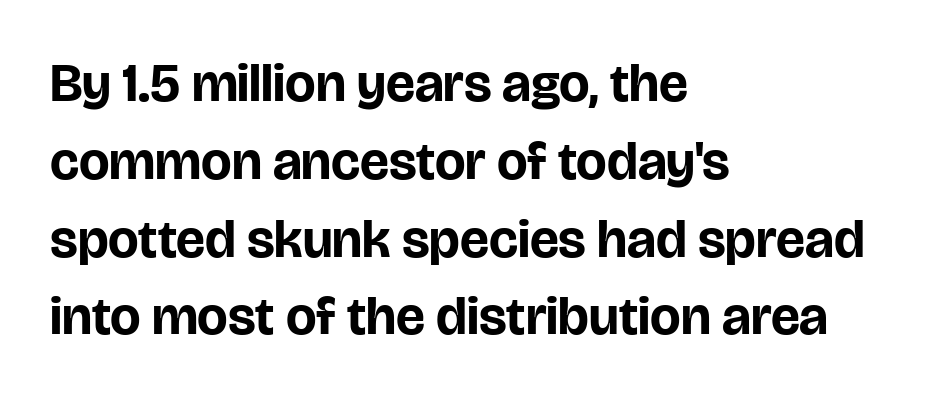
Q: Is the text bold? A: Yes.
Q: Is the text italic (slanted)? A: No, it is upright.
Q: Is the typeface a serif or a sans-serif typeface? A: Sans-serif.
Q: Is the text underlined? A: No.
Q: How is the paragraph aligned? A: Left-aligned.
Q: Is the spacing between letters normal or unusually wide? A: Normal.
Q: Is the spacing between lines tight, normal or loose? A: Normal.
Q: Width (condensed, normal, or wide)? A: Normal.
Q: Stroke contrast? A: Low.
Q: x-height? A: Large.
Q: Monospaced? A: No.
